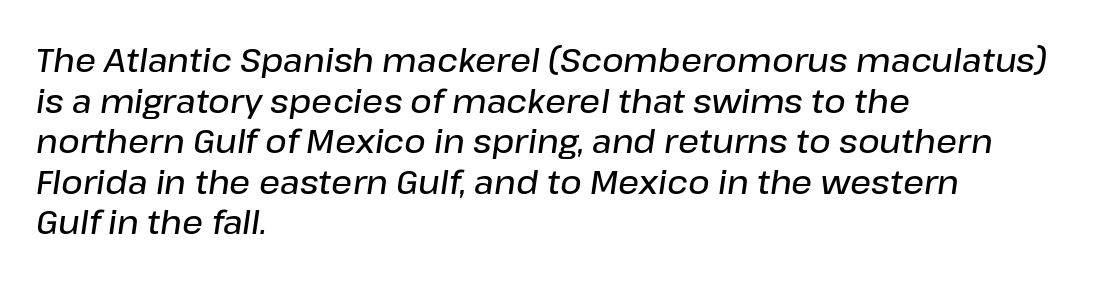
Q: Is the text bold? A: Semi-bold.
Q: Is the text italic (slanted)? A: Yes, it leans right by about 8 degrees.
Q: Is the text underlined? A: No.
Q: How is the paragraph aligned? A: Left-aligned.
Q: Is the spacing between letters normal or unusually wide? A: Normal.
Q: Width (condensed, normal, or wide)? A: Normal.
Q: Stroke contrast? A: Low.
Q: x-height? A: Medium.
Q: Monospaced? A: No.
